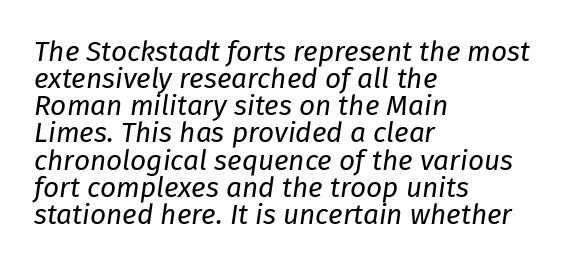
Letter spacing: default. The paragraph shown leans on its left margin. Anything drawn beneath the words? Only blank space. The lines are packed closely together with very little leading.
